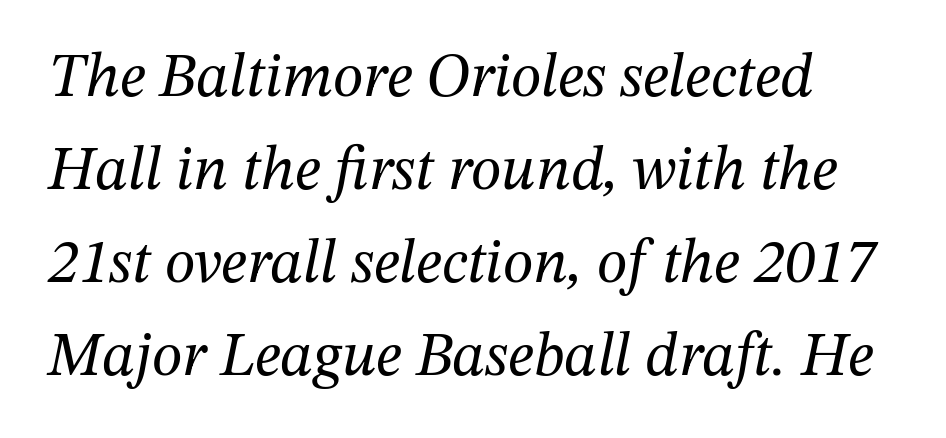
{"serif": "yes", "italic": "yes", "lean": "right", "slant_degrees": 12, "bold": "no", "weight": "regular", "width": "normal", "stroke_contrast": "medium", "x_height": "medium", "monospaced": "no", "underline": "no", "line_spacing": "normal", "line_spacing_ratio": 1.5, "letter_spacing": "normal", "letter_spacing_em": 0.0, "glyph_px": 62}
